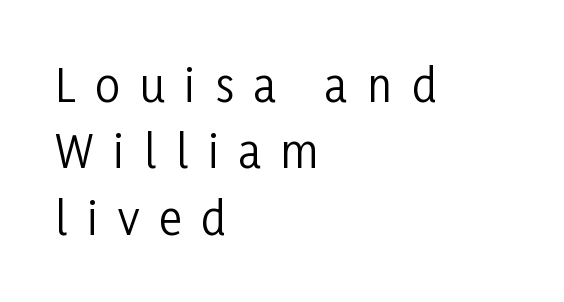
The image shows 44 px regular-weight, condensed sans-serif type, upright; set left-aligned, normal line spacing (1.51x), unusually wide letter spacing (+0.45 em), not underlined; low stroke contrast and a medium x-height.
